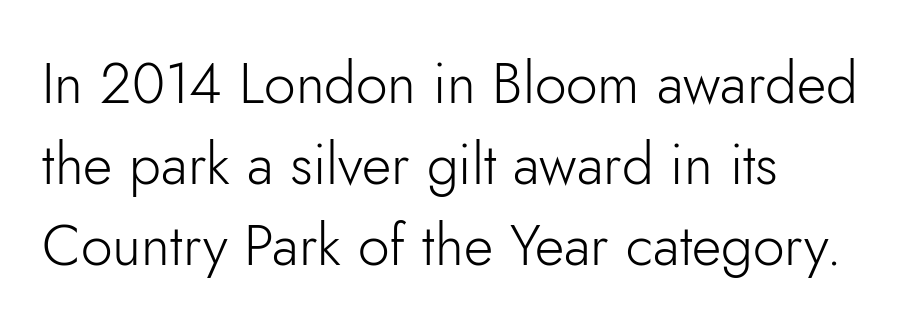
{"serif": "no", "italic": "no", "bold": "no", "weight": "light", "width": "normal", "stroke_contrast": "low", "x_height": "small", "monospaced": "no", "underline": "no", "align": "left", "line_spacing": "normal", "line_spacing_ratio": 1.42, "letter_spacing": "normal", "letter_spacing_em": 0.0, "glyph_px": 57}
